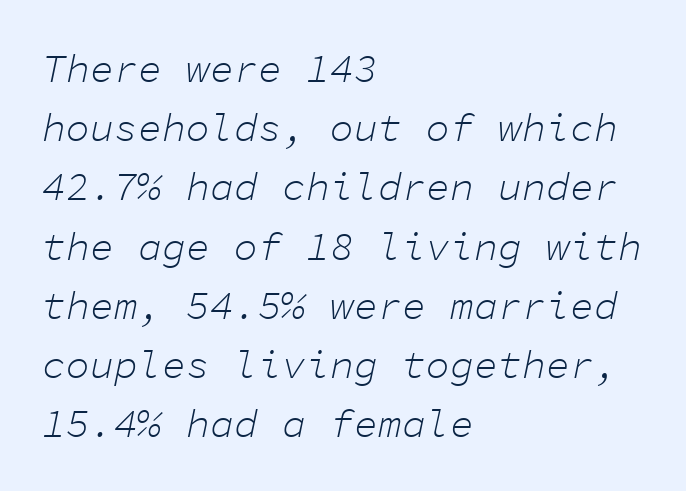
{"italic": "yes", "lean": "right", "slant_degrees": 11, "bold": "no", "weight": "light", "width": "normal", "stroke_contrast": "low", "x_height": "medium", "monospaced": "yes", "underline": "no", "align": "left", "line_spacing": "normal", "line_spacing_ratio": 1.48, "letter_spacing": "normal", "letter_spacing_em": 0.0, "glyph_px": 40}
